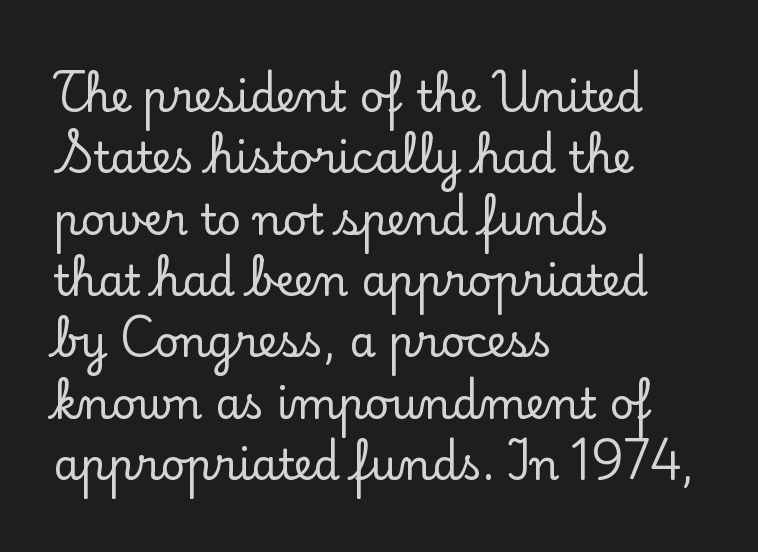
Q: Is the text italic (slanted)? A: No, it is upright.
Q: Is the typeface a serif or a sans-serif typeface? A: Serif.
Q: Is the text underlined? A: No.
Q: How is the paragraph aligned? A: Left-aligned.
Q: Is the spacing between letters normal or unusually wide? A: Normal.
Q: Is the spacing between lines tight, normal or loose? A: Normal.
Q: Width (condensed, normal, or wide)? A: Normal.
Q: Stroke contrast? A: Low.
Q: x-height? A: Small.
Q: Monospaced? A: No.
